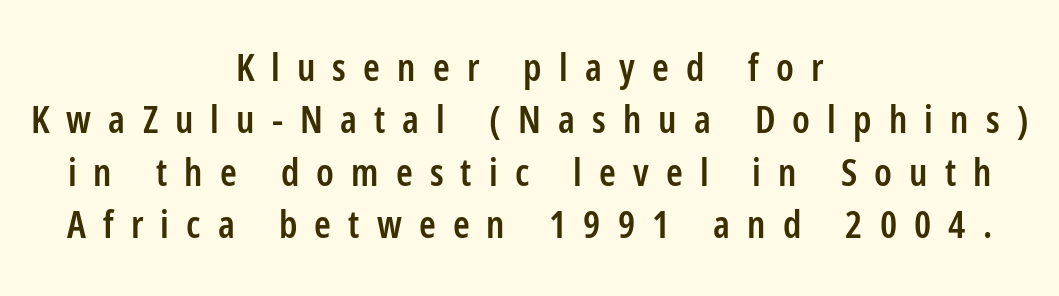
Q: Is the text bold? A: Semi-bold.
Q: Is the text italic (slanted)? A: No, it is upright.
Q: Is the typeface a serif or a sans-serif typeface? A: Sans-serif.
Q: Is the text underlined? A: No.
Q: How is the paragraph aligned? A: Centered.
Q: Is the spacing between letters normal or unusually wide? A: Unusually wide.
Q: Is the spacing between lines tight, normal or loose? A: Normal.
Q: Width (condensed, normal, or wide)? A: Condensed.
Q: Stroke contrast? A: Low.
Q: x-height? A: Medium.
Q: Monospaced? A: No.
